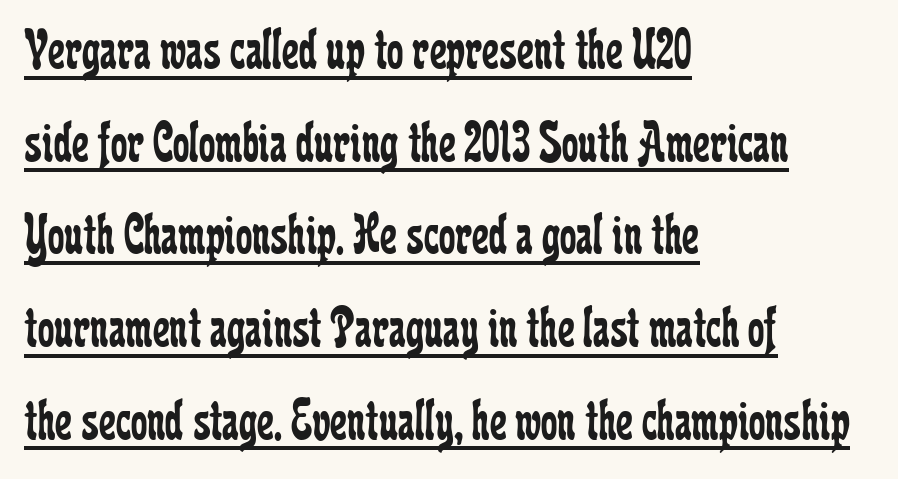
The image shows 59 px regular-weight, condensed serif type, upright; set left-aligned, normal line spacing (1.57x), normal letter spacing, underlined; low stroke contrast and a medium x-height.
